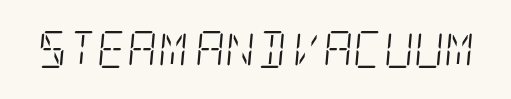
These glyphs show unthickened strokes, regular width or finer. You can tell from the footed stems that serif type was used. Clear beneath every line of the passage. Standard letterfit; no display-style spreading of the glyphs. Every character sits at an angle, as italics do.
